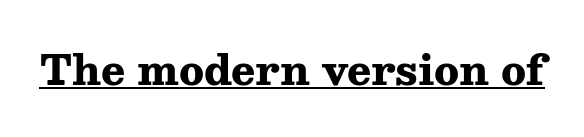
The image shows 40 px heavy, wide serif type, upright; set normal letter spacing, underlined; medium stroke contrast and a medium x-height.
